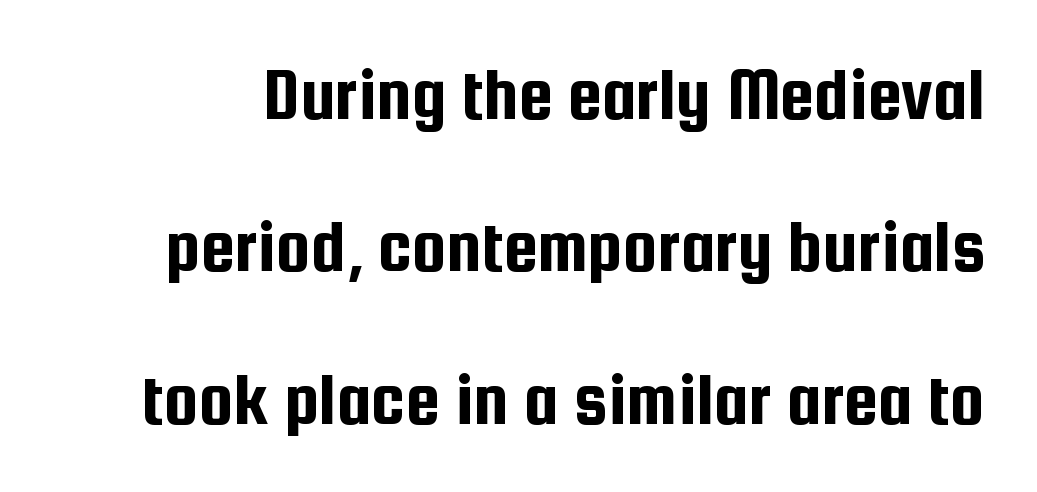
Note the varied advance widths — an 'i' is clearly narrower than an 'm'. The baseline area is clear. Observe the ordinary spacing: letters are neighbours, not strangers. Leading is clearly above the norm, producing a sparse column.
